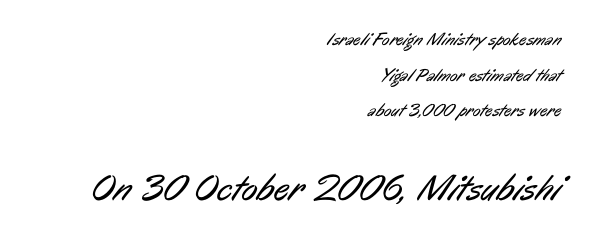
The image shows 37 px regular-weight, condensed sans-serif type; set right-aligned, loose line spacing (1.98x), normal letter spacing, not underlined; the second (bottom) block is 2.06x larger; low stroke contrast and a medium x-height.
